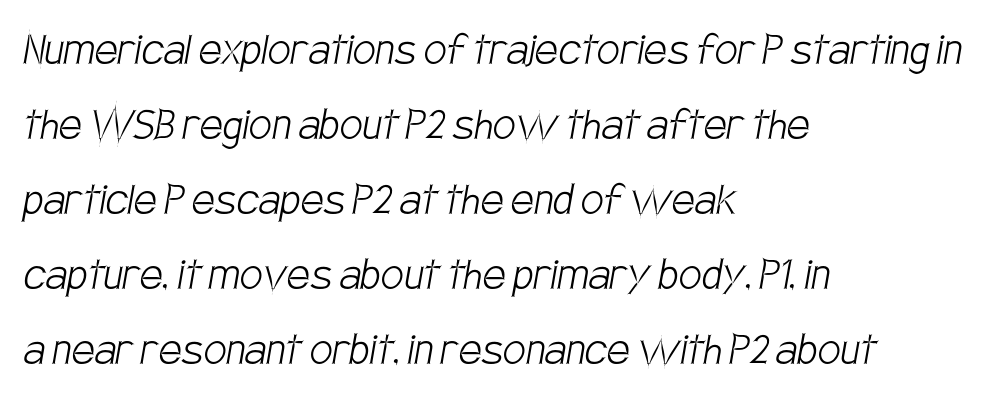
Check where the strokes stop: nothing finishes them off — pure sans. Horizontally, the lines are justified to the leading edge only. The rendering uses a moderate line-height, typical for paragraphs. Each stroke keeps to a modest, everyday thickness or less.
